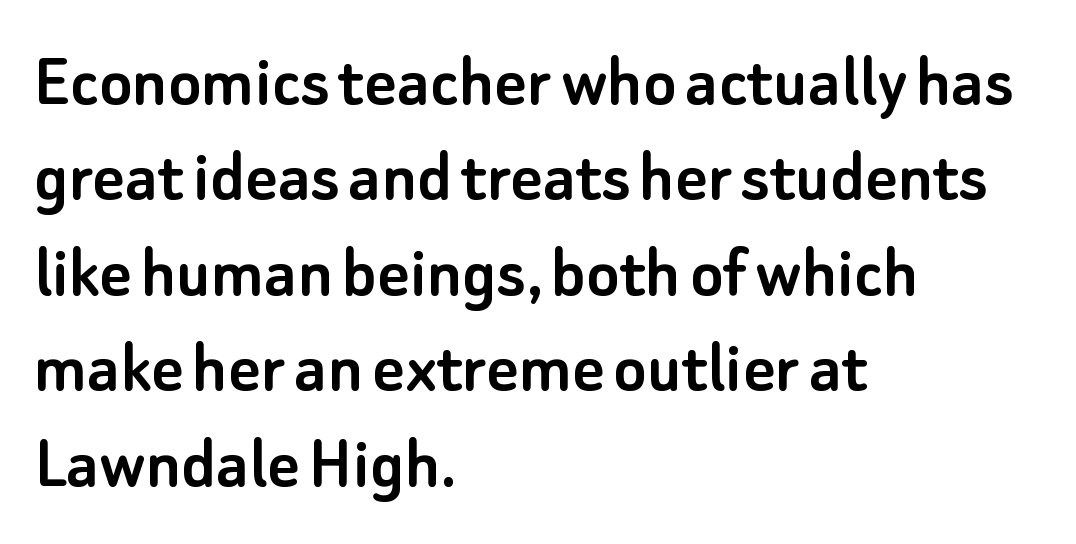
A sans-serif font was chosen for this passage. The letters stand upright; this is a roman face. Bare-footed words on every line. A typesetter would call this zero additional tracking.
